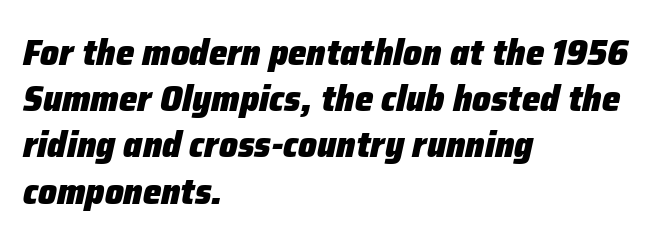
{"italic": "yes", "lean": "right", "slant_degrees": 12, "bold": "yes", "weight": "heavy", "width": "normal", "stroke_contrast": "low", "x_height": "medium", "monospaced": "no", "underline": "no", "align": "left", "line_spacing": "normal", "line_spacing_ratio": 1.25, "letter_spacing": "normal", "letter_spacing_em": 0.0, "glyph_px": 37}
